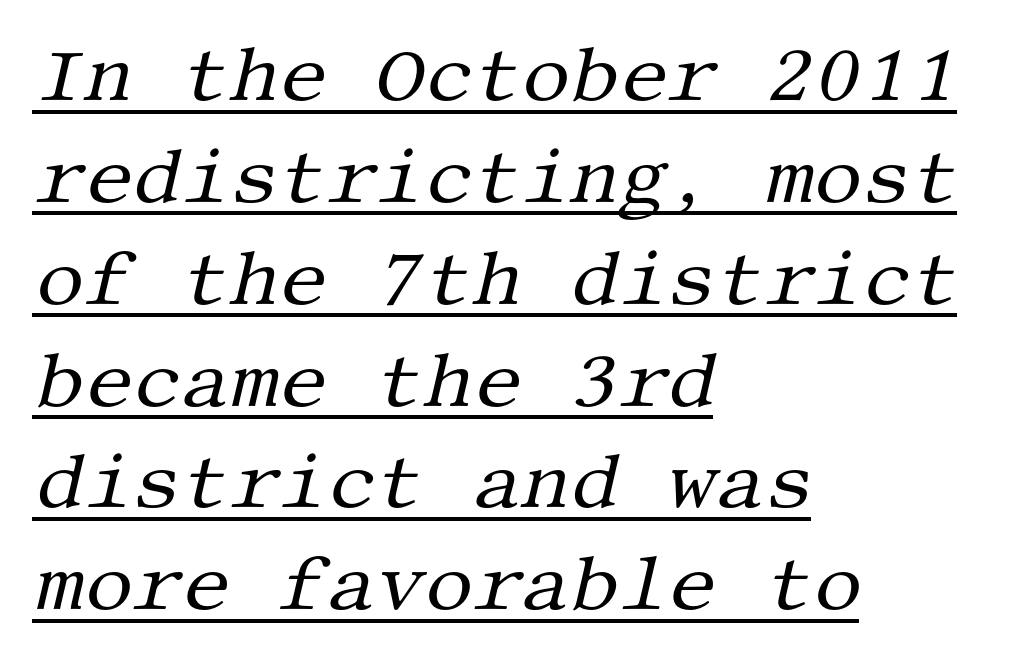
Whoever set this chose a conventional vertical rhythm. Ink coverage per letter is moderate at most. The typography opts for an oblique posture over an upright one. You can tell from the footed stems that serif type was used. Every row of glyphs begins at an identical x-position on the left. The horizontal fit of the characters is conventional and even.
